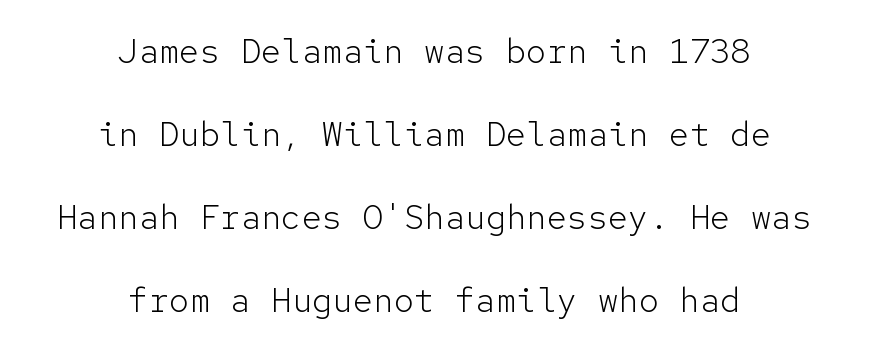
The image shows 34 px light sans-serif type, upright, monospaced; set centered, loose line spacing (2.44x), normal letter spacing, not underlined; low stroke contrast and a medium x-height.
